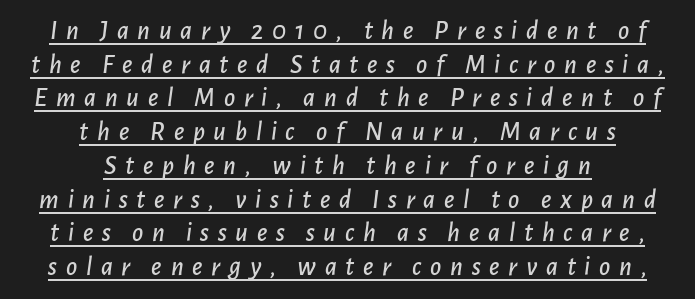
Q: Is the text italic (slanted)? A: Yes, it leans right by about 7 degrees.
Q: Is the text underlined? A: Yes.
Q: How is the paragraph aligned? A: Centered.
Q: Is the spacing between letters normal or unusually wide? A: Unusually wide.
Q: Is the spacing between lines tight, normal or loose? A: Normal.
